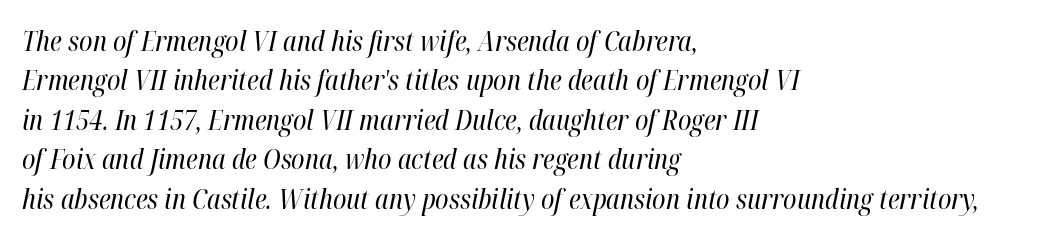
Q: Is the text bold? A: No.
Q: Is the text italic (slanted)? A: Yes, it leans right by about 12 degrees.
Q: Is the text underlined? A: No.
Q: How is the paragraph aligned? A: Left-aligned.
Q: Is the spacing between letters normal or unusually wide? A: Normal.
Q: Is the spacing between lines tight, normal or loose? A: Normal.
